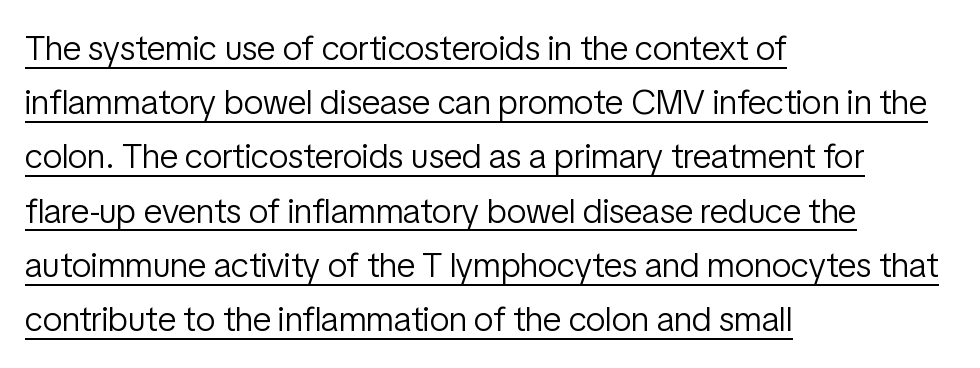
The image shows 35 px light, condensed sans-serif type, upright; set left-aligned, normal line spacing (1.55x), normal letter spacing, underlined; low stroke contrast and a medium x-height.
